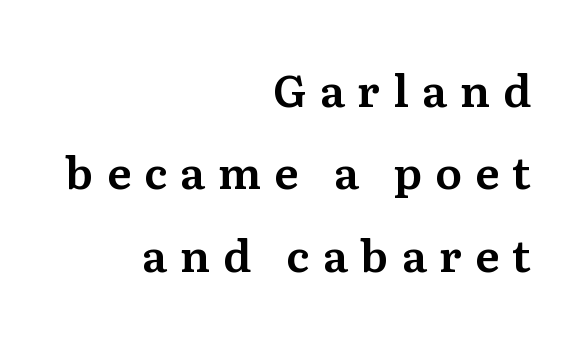
{"serif": "yes", "italic": "no", "width": "normal", "stroke_contrast": "medium", "x_height": "medium", "monospaced": "no", "underline": "no", "align": "right", "line_spacing_ratio": 1.87, "letter_spacing": "wide", "letter_spacing_em": 0.3, "glyph_px": 44}
